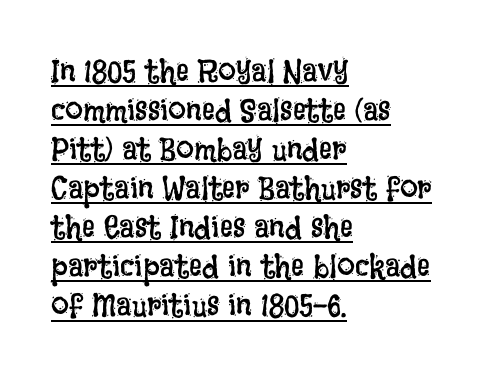
Stem width sits at or under what a default text font uses. Tracking here is standard; glyphs follow each other at the usual distance. Casual observation: everything's shoved over to the left. Honestly, the underline is the first thing you notice here.
